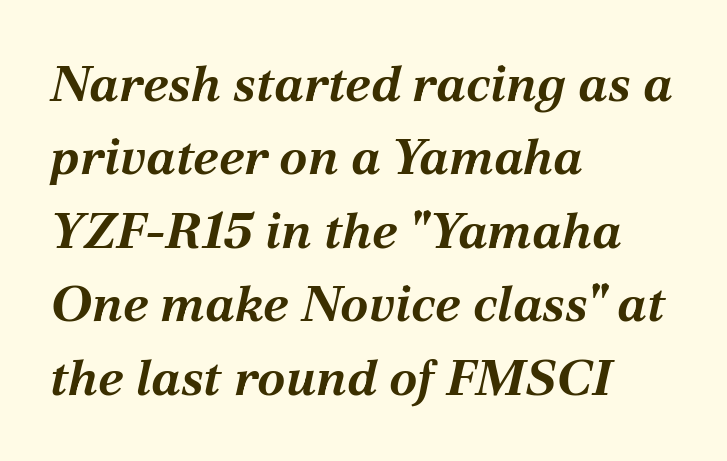
The passage shown is emphatically bold. Think of a printed novel: that variable character pitch is what you see here. The zone under the glyphs is completely vacant. One glance says typical: line gaps are just what's usual. Tracking here is standard; glyphs follow each other at the usual distance.
